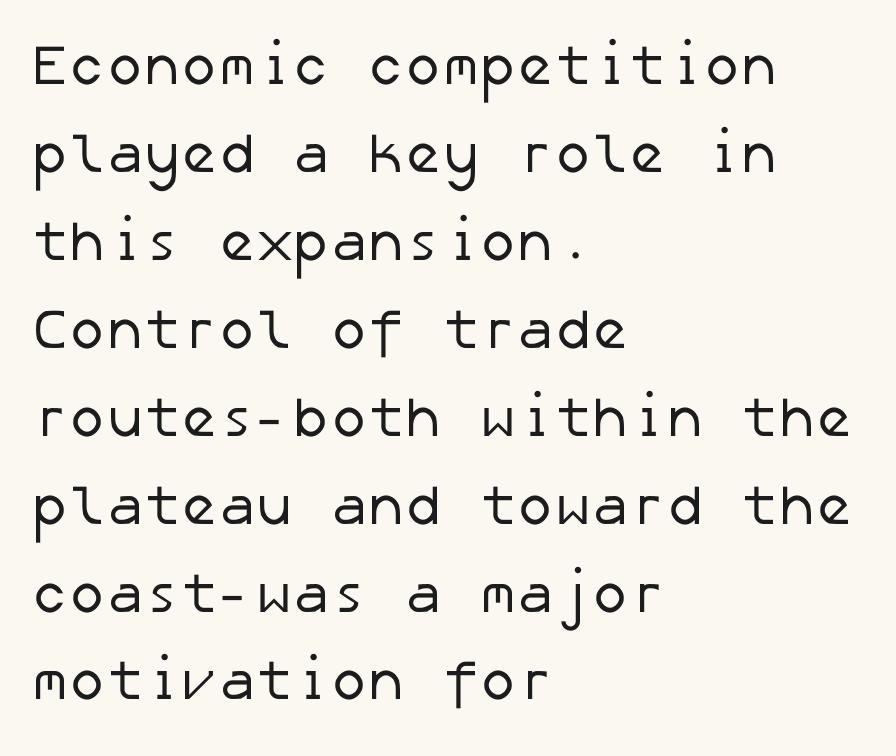
The image shows 56 px regular-weight sans-serif type; set left-aligned, normal line spacing (1.57x), normal letter spacing, not underlined; low stroke contrast and a medium x-height.
